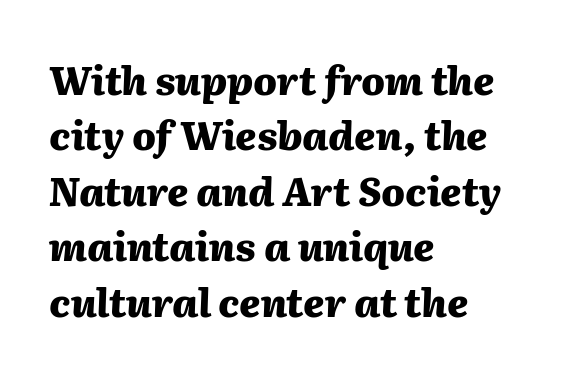
{"italic": "yes", "lean": "right", "slant_degrees": 2, "bold": "yes", "weight": "heavy", "width": "normal", "stroke_contrast": "medium", "x_height": "medium", "monospaced": "no", "underline": "no", "align": "left", "line_spacing": "normal", "line_spacing_ratio": 1.42, "letter_spacing": "normal", "letter_spacing_em": 0.0, "glyph_px": 39}
